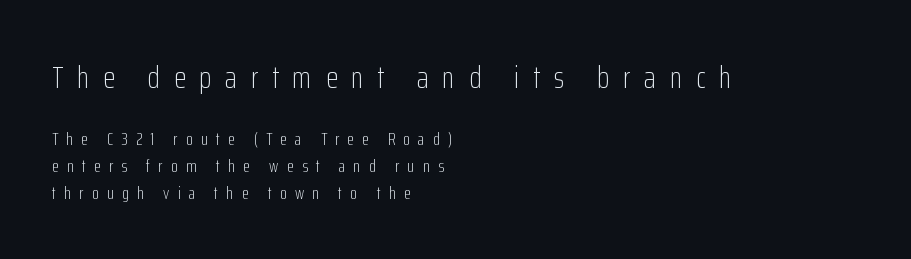
{"serif": "no", "italic": "no", "bold": "no", "weight": "light", "width": "condensed", "stroke_contrast": "low", "x_height": "medium", "monospaced": "no", "underline": "no", "align": "left", "line_spacing": "normal", "line_spacing_ratio": 1.51, "letter_spacing": "wide", "letter_spacing_em": 0.45, "larger_block": "first", "size_ratio": 1.72, "glyph_px": 31}
